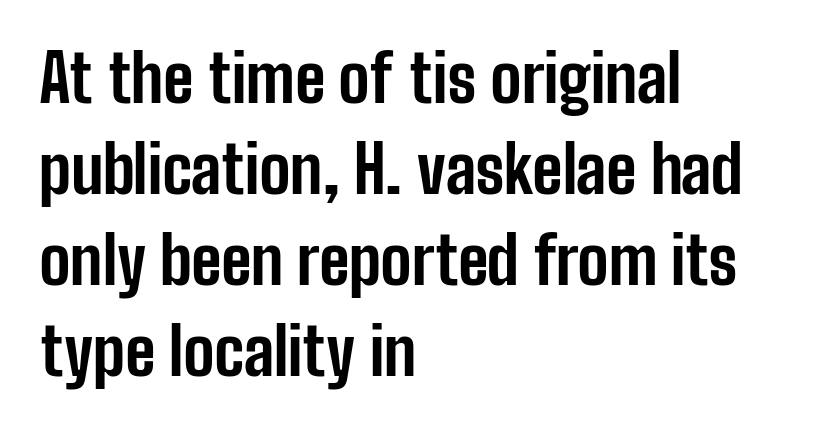
Q: Is the text bold? A: Yes.
Q: Is the text italic (slanted)? A: No, it is upright.
Q: Is the typeface a serif or a sans-serif typeface? A: Sans-serif.
Q: Is the text underlined? A: No.
Q: How is the paragraph aligned? A: Left-aligned.
Q: Is the spacing between letters normal or unusually wide? A: Normal.
Q: Is the spacing between lines tight, normal or loose? A: Normal.
Q: Width (condensed, normal, or wide)? A: Condensed.
Q: Stroke contrast? A: Low.
Q: x-height? A: Medium.
Q: Monospaced? A: No.
